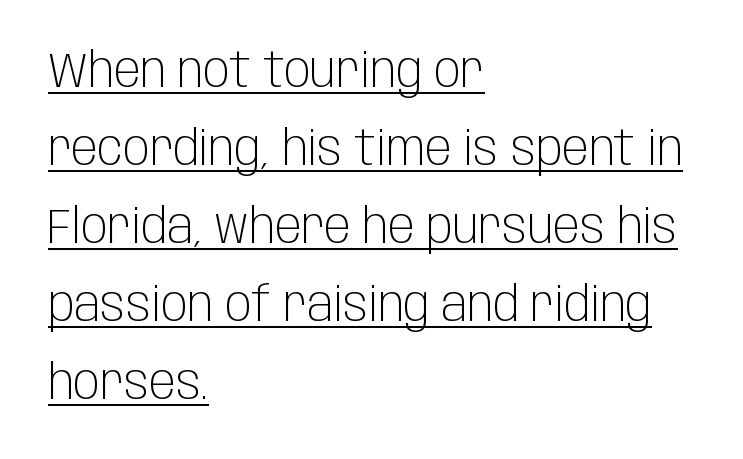
The image shows 49 px light, condensed sans-serif type, upright; set left-aligned, normal line spacing (1.59x), normal letter spacing, underlined; low stroke contrast and a large x-height.
